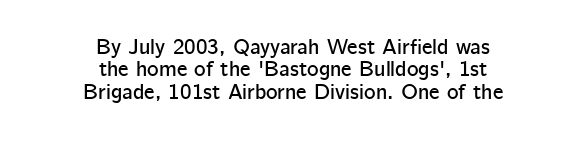
Does the copy run flush right? No — it is centered line by line. No word sits above an underline. The passage shown stacks its lines with hardly any gap. The letters stand upright; this is a roman face. Standard letterfit; no display-style spreading of the glyphs.
